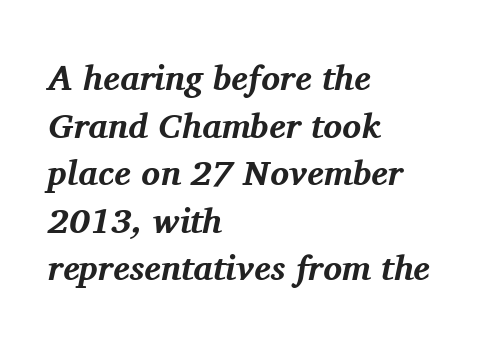
{"serif": "yes", "italic": "yes", "lean": "right", "slant_degrees": 11, "bold": "yes", "weight": "bold", "width": "normal", "stroke_contrast": "medium", "x_height": "medium", "monospaced": "no", "underline": "no", "align": "left", "line_spacing": "normal", "line_spacing_ratio": 1.36, "letter_spacing": "normal", "letter_spacing_em": 0.0, "glyph_px": 35}
